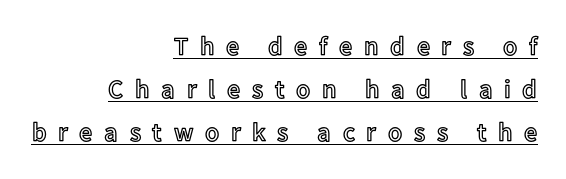
Q: Is the text italic (slanted)? A: No, it is upright.
Q: Is the text underlined? A: Yes.
Q: How is the paragraph aligned? A: Right-aligned.
Q: Is the spacing between letters normal or unusually wide? A: Unusually wide.
Q: Is the spacing between lines tight, normal or loose? A: Normal.
